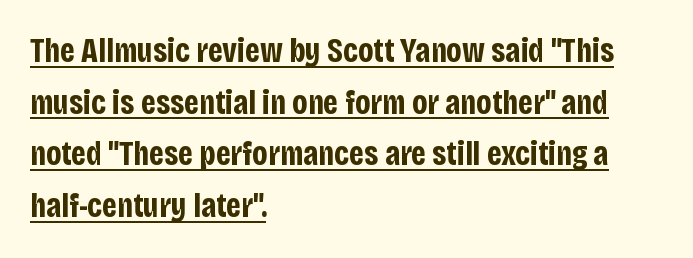
Q: Is the text bold? A: Yes.
Q: Is the text italic (slanted)? A: No, it is upright.
Q: Is the typeface a serif or a sans-serif typeface? A: Sans-serif.
Q: Is the text underlined? A: Yes.
Q: How is the paragraph aligned? A: Left-aligned.
Q: Is the spacing between letters normal or unusually wide? A: Normal.
Q: Is the spacing between lines tight, normal or loose? A: Normal.
Q: Width (condensed, normal, or wide)? A: Condensed.
Q: Stroke contrast? A: Low.
Q: x-height? A: Large.
Q: Monospaced? A: No.
